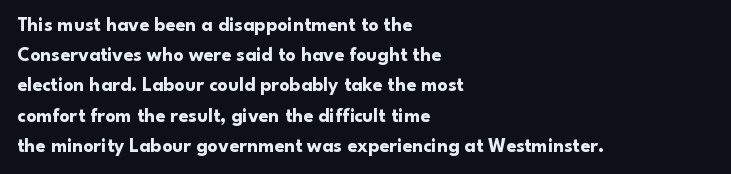
Q: Is the text bold? A: Yes.
Q: Is the text italic (slanted)? A: No, it is upright.
Q: Is the text underlined? A: No.
Q: How is the paragraph aligned? A: Left-aligned.
Q: Is the spacing between letters normal or unusually wide? A: Normal.
Q: Is the spacing between lines tight, normal or loose? A: Normal.
